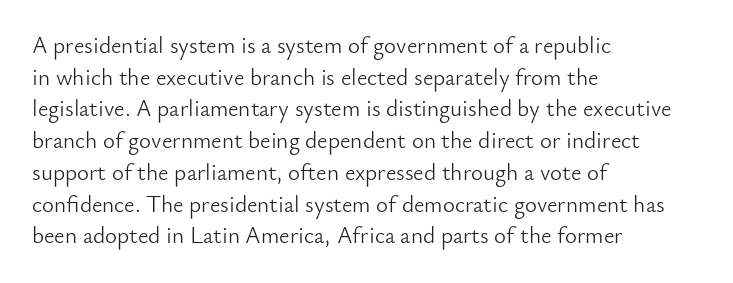
Q: Is the text bold? A: No.
Q: Is the text italic (slanted)? A: No, it is upright.
Q: Is the text underlined? A: No.
Q: How is the paragraph aligned? A: Left-aligned.
Q: Is the spacing between letters normal or unusually wide? A: Normal.
Q: Is the spacing between lines tight, normal or loose? A: Normal.
